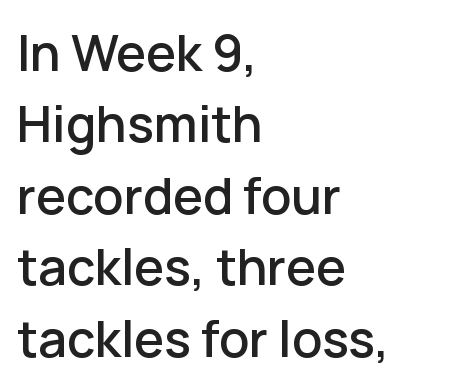
Q: Is the text italic (slanted)? A: No, it is upright.
Q: Is the typeface a serif or a sans-serif typeface? A: Sans-serif.
Q: Is the text underlined? A: No.
Q: How is the paragraph aligned? A: Left-aligned.
Q: Is the spacing between letters normal or unusually wide? A: Normal.
Q: Is the spacing between lines tight, normal or loose? A: Normal.
Q: Width (condensed, normal, or wide)? A: Normal.
Q: Stroke contrast? A: Low.
Q: x-height? A: Medium.
Q: Monospaced? A: No.
